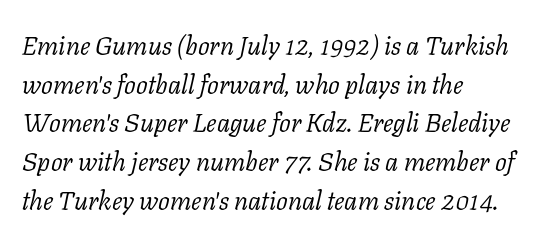
Q: Is the text bold? A: No.
Q: Is the text italic (slanted)? A: Yes, it leans right by about 11 degrees.
Q: Is the text underlined? A: No.
Q: How is the paragraph aligned? A: Left-aligned.
Q: Is the spacing between letters normal or unusually wide? A: Normal.
Q: Is the spacing between lines tight, normal or loose? A: Normal.
